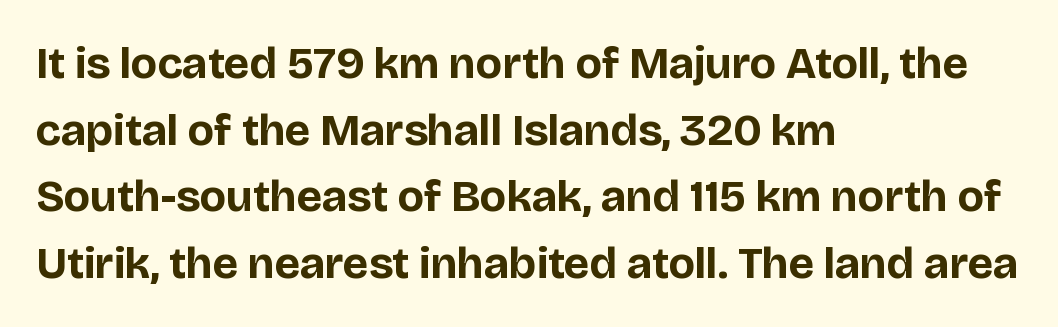
Q: Is the text bold? A: Yes.
Q: Is the text italic (slanted)? A: No, it is upright.
Q: Is the typeface a serif or a sans-serif typeface? A: Sans-serif.
Q: Is the text underlined? A: No.
Q: How is the paragraph aligned? A: Left-aligned.
Q: Is the spacing between letters normal or unusually wide? A: Normal.
Q: Is the spacing between lines tight, normal or loose? A: Normal.
Q: Width (condensed, normal, or wide)? A: Normal.
Q: Stroke contrast? A: Low.
Q: x-height? A: Large.
Q: Monospaced? A: No.
